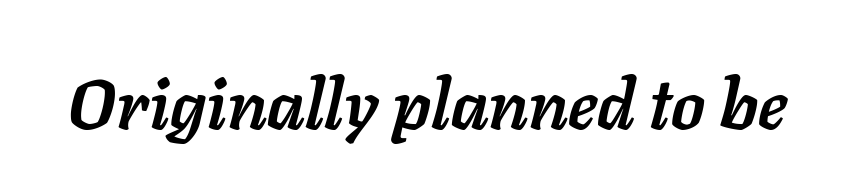
The image shows 69 px semibold type, italic (leaning right); set normal letter spacing, not underlined; low stroke contrast and a medium x-height.
